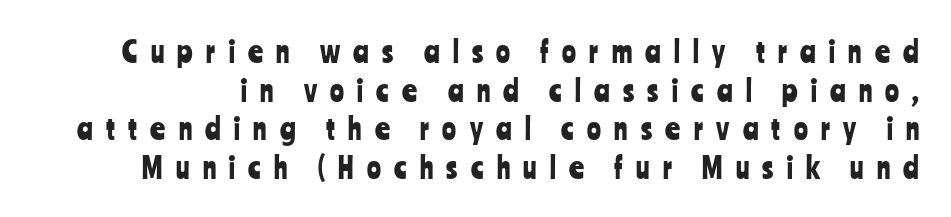
Q: Is the text italic (slanted)? A: No, it is upright.
Q: Is the typeface a serif or a sans-serif typeface? A: Sans-serif.
Q: Is the text underlined? A: No.
Q: Is the spacing between letters normal or unusually wide? A: Unusually wide.
Q: Is the spacing between lines tight, normal or loose? A: Normal.
Q: Width (condensed, normal, or wide)? A: Condensed.
Q: Stroke contrast? A: Low.
Q: x-height? A: Medium.
Q: Monospaced? A: No.
